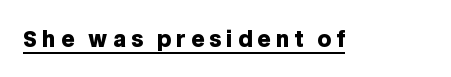
The letterforms stand isolated, each surrounded by extra space. Plenty of ink on the page — the face is bold. Nope, not italic — everything's standing straight. Each line of the rendering has a horizontal stroke beneath the glyphs.
